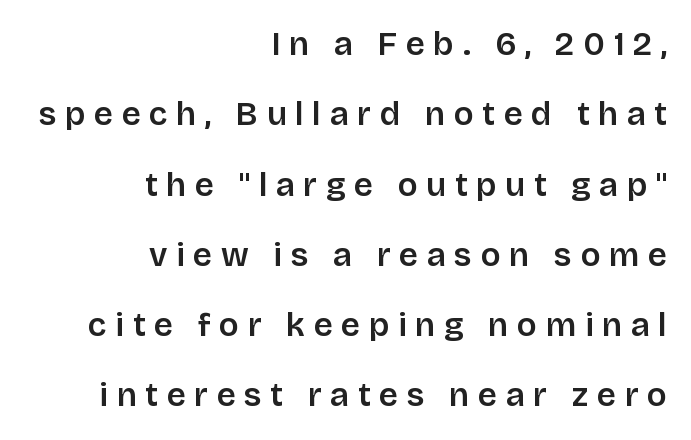
The image shows 33 px sans-serif type, upright; set right-aligned, loose line spacing (2.13x), unusually wide letter spacing (+0.26 em), not underlined; low stroke contrast and a large x-height.
